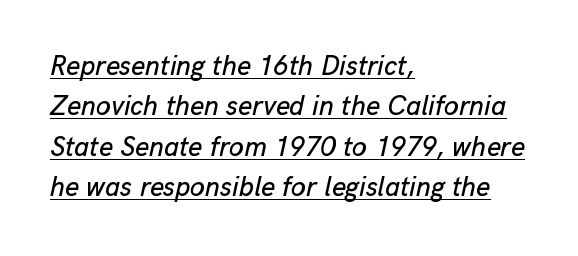
Q: Is the text italic (slanted)? A: Yes, it leans right by about 13 degrees.
Q: Is the text underlined? A: Yes.
Q: How is the paragraph aligned? A: Left-aligned.
Q: Is the spacing between letters normal or unusually wide? A: Normal.
Q: Is the spacing between lines tight, normal or loose? A: Normal.
